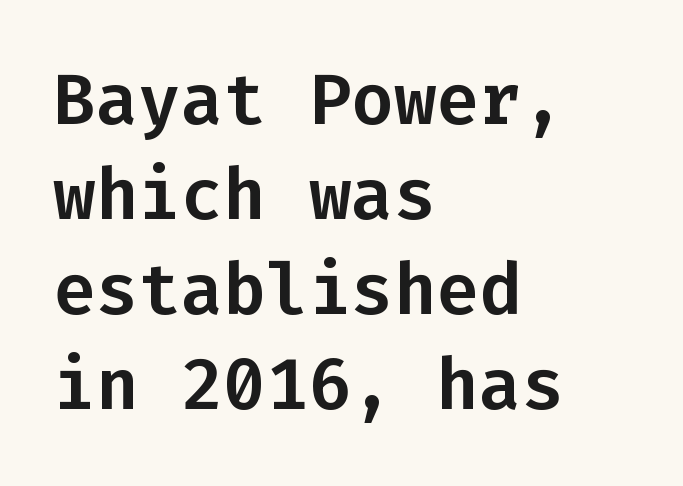
The image shows 71 px sans-serif type, upright, monospaced; set left-aligned, normal line spacing (1.34x), normal letter spacing, not underlined; low stroke contrast and a medium x-height.
